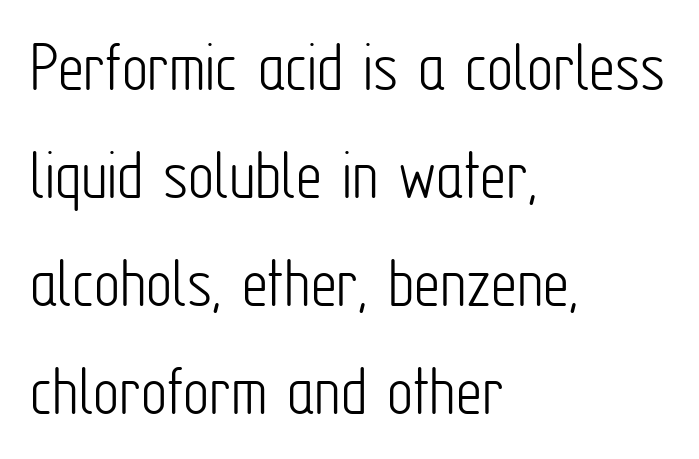
Line spacing here is normal. Note the varied advance widths — an 'i' is clearly narrower than an 'm'. Stroke thickness stays within the range of a standard reading face or lighter. The string is rendered with underlining switched off.
